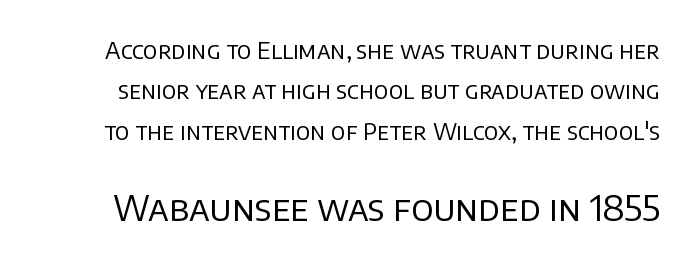
The image shows 35 px regular-weight sans-serif type, upright; set line spacing 1.76x, normal letter spacing, not underlined; the second (bottom) block is 1.52x larger; low stroke contrast and a large x-height.
